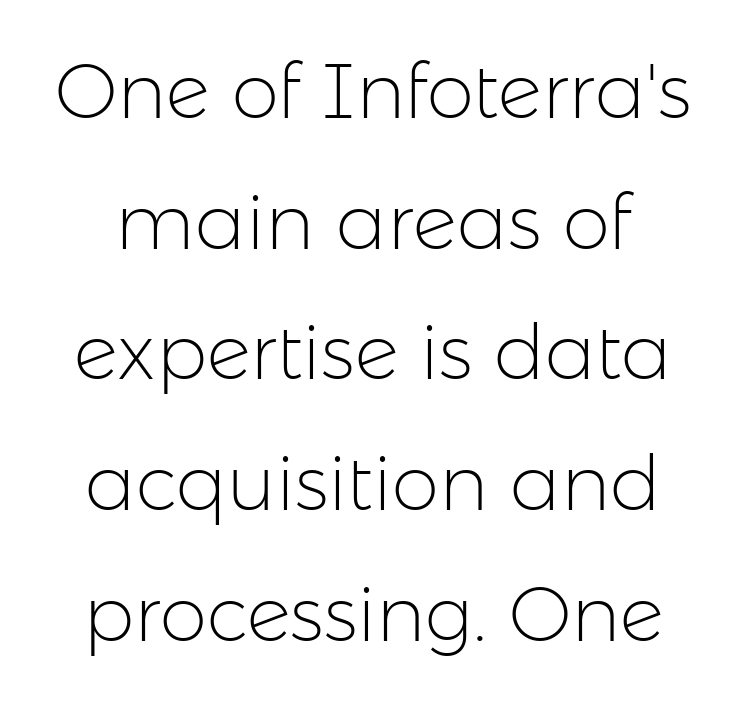
Bold? No — there's no thickening of the strokes. Think of a printed novel: that variable character pitch is what you see here. Descenders hang freely into open space. Vertical strokes here are truly vertical.
